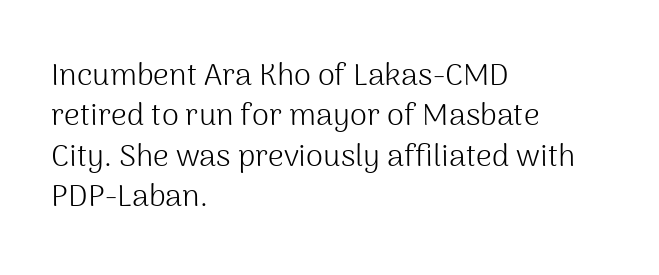
Q: Is the text bold? A: No.
Q: Is the text italic (slanted)? A: No, it is upright.
Q: Is the typeface a serif or a sans-serif typeface? A: Sans-serif.
Q: Is the text underlined? A: No.
Q: How is the paragraph aligned? A: Left-aligned.
Q: Is the spacing between letters normal or unusually wide? A: Normal.
Q: Is the spacing between lines tight, normal or loose? A: Normal.
Q: Width (condensed, normal, or wide)? A: Normal.
Q: Stroke contrast? A: Medium.
Q: x-height? A: Medium.
Q: Monospaced? A: No.
